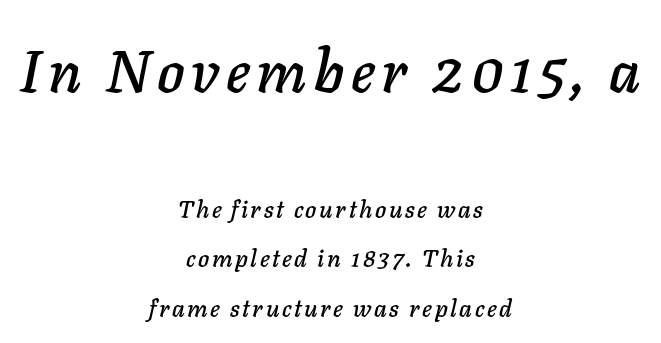
{"italic": "yes", "lean": "right", "slant_degrees": 11, "width": "normal", "stroke_contrast": "low", "x_height": "medium", "monospaced": "no", "underline": "no", "align": "center", "line_spacing": "loose", "line_spacing_ratio": 2.06, "larger_block": "first", "size_ratio": 2.46, "glyph_px": 59}
